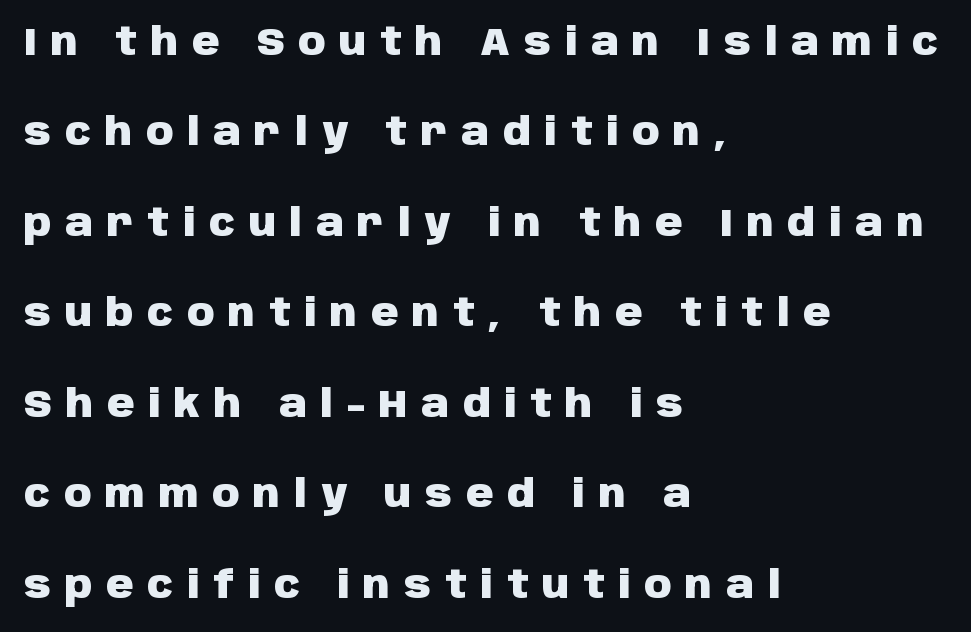
The line-height multiplier appears high, well above default. Teacher's note: observe the even left margin — that is flush-left alignment. Pretty heavy lettering here — definitely bold. Type style note: lacks serifs.
